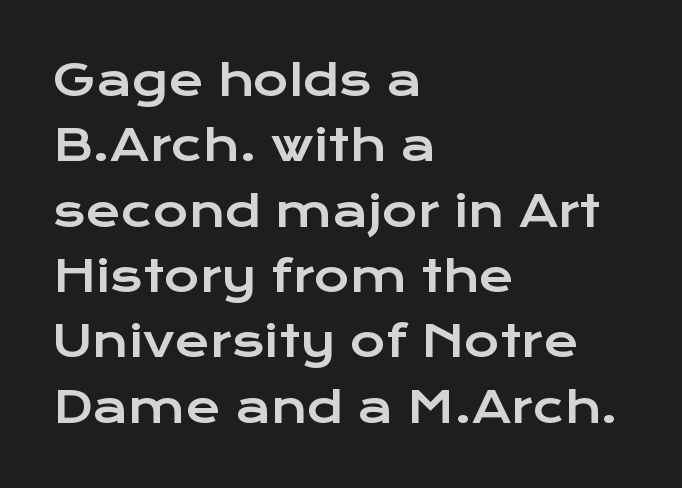
{"serif": "no", "italic": "no", "width": "wide", "stroke_contrast": "low", "x_height": "medium", "monospaced": "no", "underline": "no", "align": "left", "line_spacing": "normal", "line_spacing_ratio": 1.52, "letter_spacing": "normal", "letter_spacing_em": 0.0, "glyph_px": 43}
